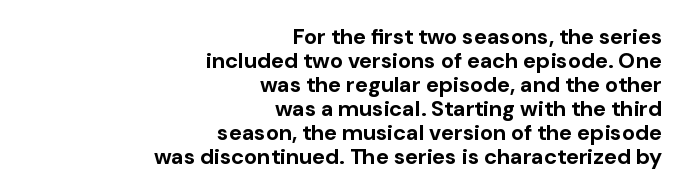
Compared with an ordinary text face, these strokes are far heavier — a full bold. Vertically, the passage feels compressed, each row crowding the next. Descenders are the only things crossing below the line. Is there any slant? The stems are plumb.
